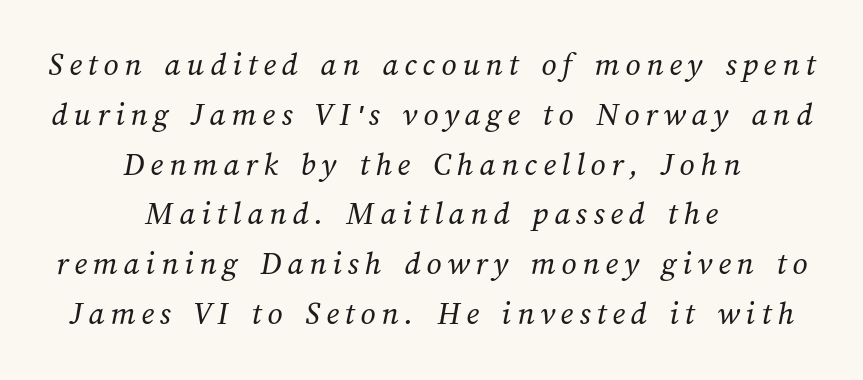
Q: Is the text bold? A: No.
Q: Is the text underlined? A: No.
Q: How is the paragraph aligned? A: Centered.
Q: Is the spacing between lines tight, normal or loose? A: Normal.
Q: Width (condensed, normal, or wide)? A: Normal.
Q: Stroke contrast? A: Medium.
Q: x-height? A: Medium.
Q: Monospaced? A: No.
